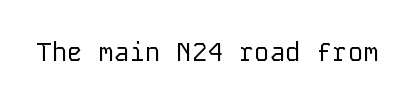
{"italic": "no", "bold": "no", "underline": "no", "letter_spacing": "normal", "letter_spacing_em": 0.0, "glyph_px": 26}
